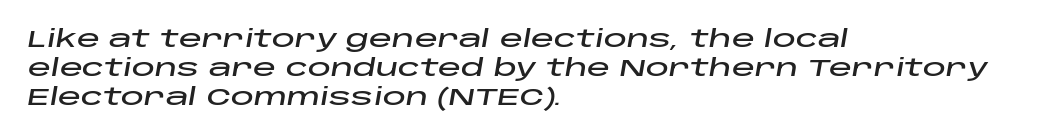
The rendering uses a moderate line-height, typical for paragraphs. The ragged edge is on the right, which tells us the setting is flush left. Quick note: italic. The gap between lines stays unmarked. Nothing unusual about the tracking: characters are spaced as the font intends.
